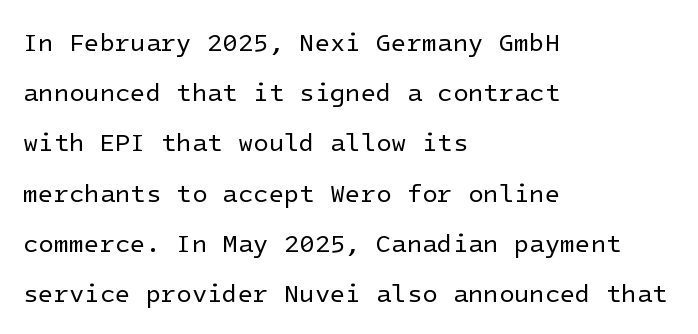
Q: Is the text bold? A: No.
Q: Is the text italic (slanted)? A: No, it is upright.
Q: Is the text underlined? A: No.
Q: How is the paragraph aligned? A: Left-aligned.
Q: Is the spacing between letters normal or unusually wide? A: Normal.
Q: Is the spacing between lines tight, normal or loose? A: Loose.
